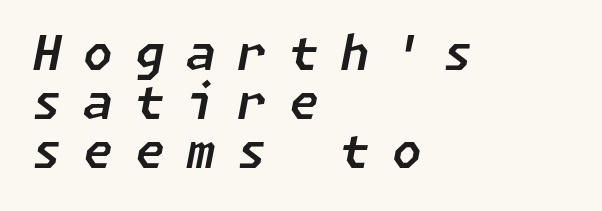
{"italic": "yes", "lean": "right", "slant_degrees": 11, "width": "normal", "stroke_contrast": "low", "x_height": "medium", "underline": "no", "align": "left", "line_spacing": "tight", "line_spacing_ratio": 1.02, "letter_spacing": "wide", "letter_spacing_em": 0.45, "glyph_px": 48}
